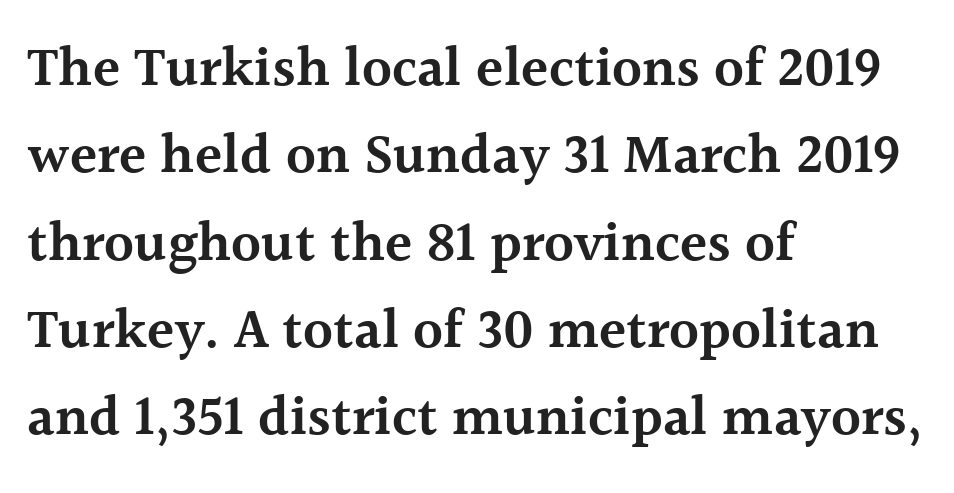
The image shows 56 px semibold serif type, upright; set left-aligned, normal line spacing (1.56x), normal letter spacing, not underlined; a medium x-height.
